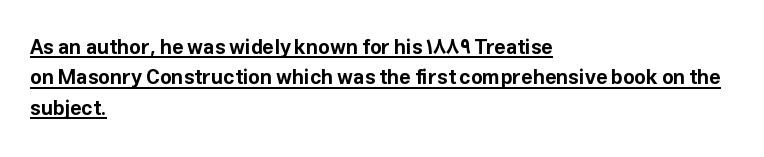
{"italic": "no", "bold": "yes", "underline": "yes", "align": "left", "line_spacing": "normal", "line_spacing_ratio": 1.52, "letter_spacing": "normal", "letter_spacing_em": 0.0, "glyph_px": 20}
